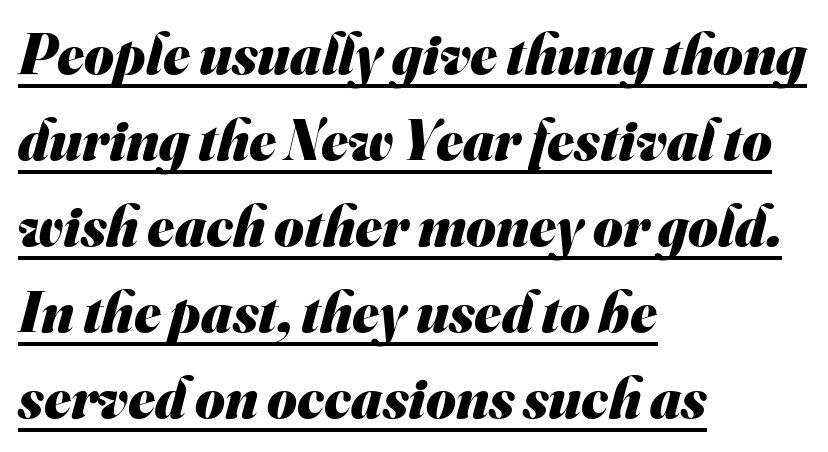
The image shows 57 px heavy sans-serif type; set left-aligned, normal line spacing (1.51x), normal letter spacing, underlined; medium stroke contrast and a small x-height.
